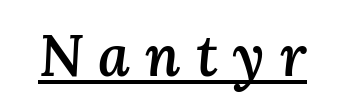
Q: Is the text bold? A: Semi-bold.
Q: Is the text italic (slanted)? A: Yes, it leans right by about 3 degrees.
Q: Is the text underlined? A: Yes.
Q: Is the spacing between letters normal or unusually wide? A: Unusually wide.
Q: Width (condensed, normal, or wide)? A: Normal.
Q: Stroke contrast? A: Medium.
Q: x-height? A: Medium.
Q: Monospaced? A: No.
